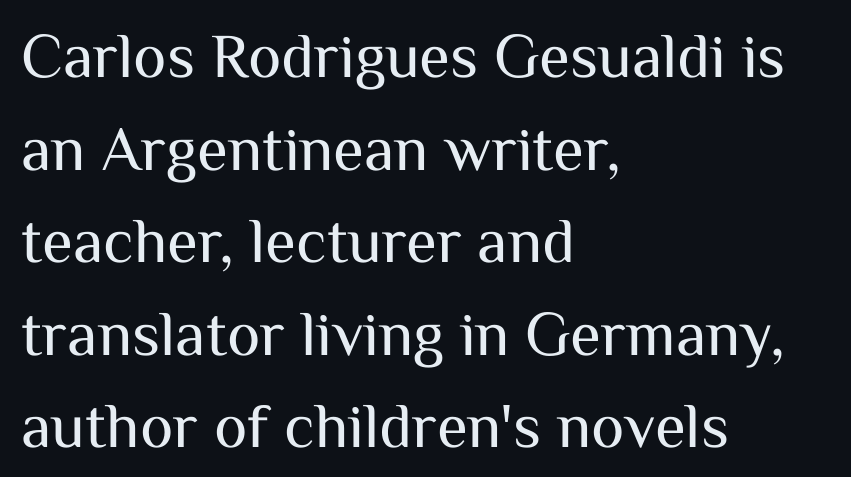
Q: Is the text bold? A: No.
Q: Is the text italic (slanted)? A: No, it is upright.
Q: Is the typeface a serif or a sans-serif typeface? A: Sans-serif.
Q: Is the text underlined? A: No.
Q: How is the paragraph aligned? A: Left-aligned.
Q: Is the spacing between letters normal or unusually wide? A: Normal.
Q: Is the spacing between lines tight, normal or loose? A: Normal.
Q: Width (condensed, normal, or wide)? A: Normal.
Q: Stroke contrast? A: Medium.
Q: x-height? A: Medium.
Q: Monospaced? A: No.
